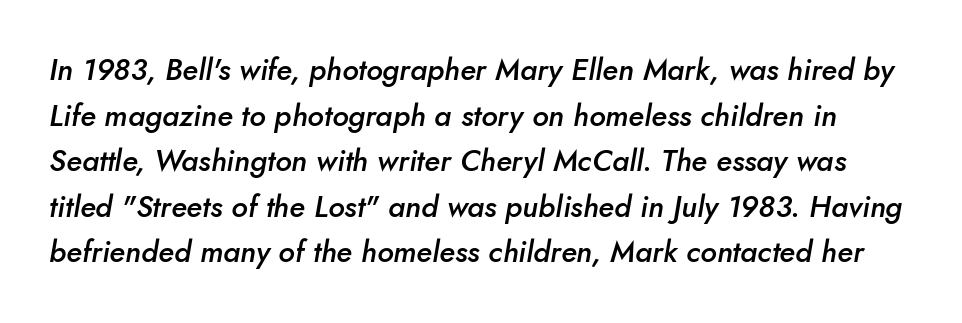
{"italic": "yes", "lean": "right", "slant_degrees": 10, "bold": "semi", "weight": "semibold", "width": "normal", "stroke_contrast": "low", "x_height": "small", "monospaced": "no", "underline": "no", "line_spacing": "normal", "line_spacing_ratio": 1.52, "letter_spacing": "normal", "letter_spacing_em": 0.0, "glyph_px": 30}
